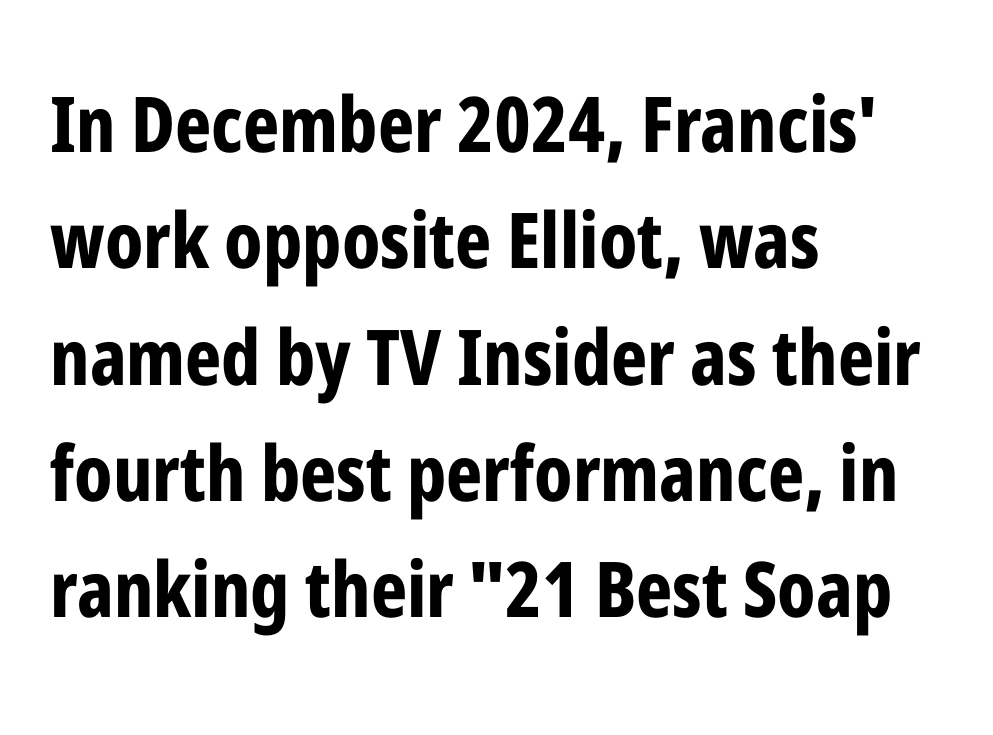
Style check: upright. Note the varied advance widths — an 'i' is clearly narrower than an 'm'. Nothing unusual about the tracking: characters are spaced as the font intends. Nothing sits at the stroke ends, so this counts as sans-serif. Students, this is bold: see how much ink each stroke carries. Decoration check: the copy has no underline.
